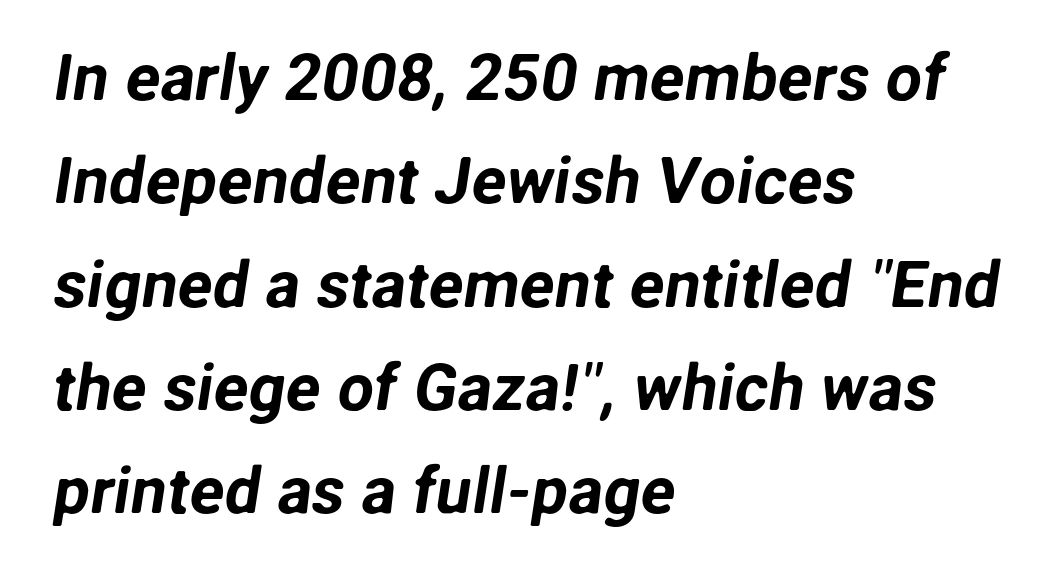
The image shows 65 px sans-serif type; set left-aligned, normal line spacing (1.59x), normal letter spacing, not underlined; low stroke contrast and a medium x-height.
